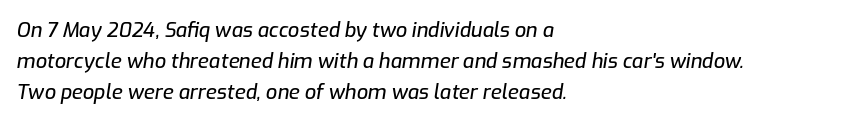
Q: Is the text italic (slanted)? A: Yes, it leans right by about 9 degrees.
Q: Is the text underlined? A: No.
Q: How is the paragraph aligned? A: Left-aligned.
Q: Is the spacing between letters normal or unusually wide? A: Normal.
Q: Is the spacing between lines tight, normal or loose? A: Normal.
